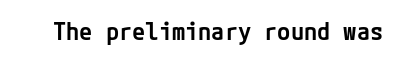
{"italic": "no", "bold": "semi", "underline": "no", "letter_spacing": "normal", "letter_spacing_em": 0.0, "glyph_px": 24}
